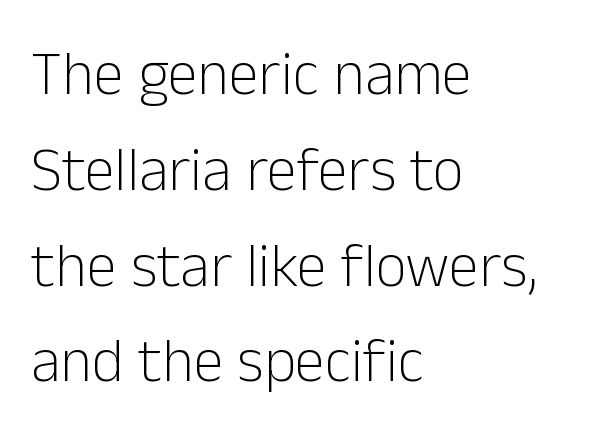
The image shows 61 px light sans-serif type, upright; set left-aligned, normal line spacing (1.57x), normal letter spacing, not underlined; low stroke contrast and a medium x-height.
